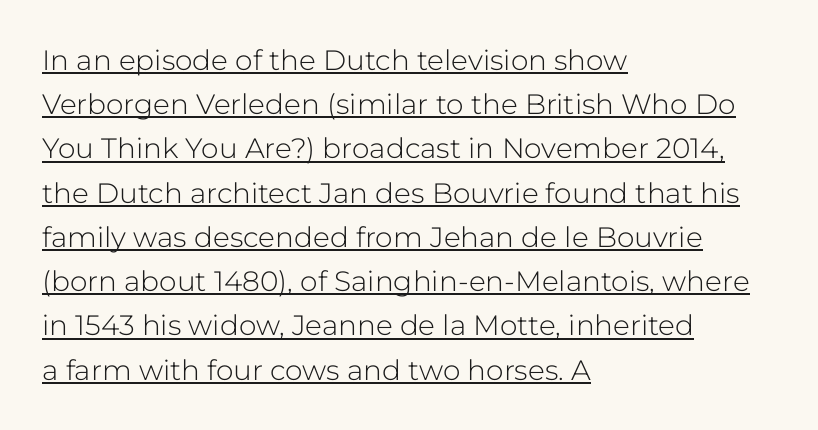
Q: Is the text bold? A: No.
Q: Is the text italic (slanted)? A: No, it is upright.
Q: Is the typeface a serif or a sans-serif typeface? A: Sans-serif.
Q: Is the text underlined? A: Yes.
Q: How is the paragraph aligned? A: Left-aligned.
Q: Is the spacing between letters normal or unusually wide? A: Normal.
Q: Is the spacing between lines tight, normal or loose? A: Normal.
Q: Width (condensed, normal, or wide)? A: Normal.
Q: Stroke contrast? A: Low.
Q: x-height? A: Medium.
Q: Monospaced? A: No.
